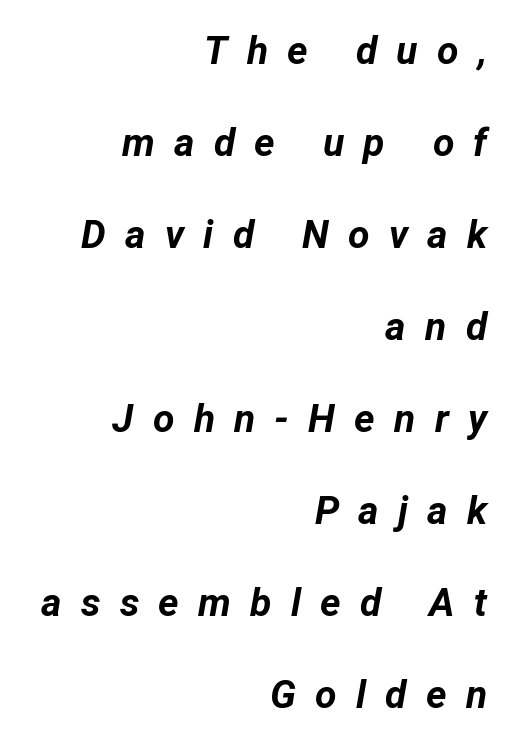
{"italic": "yes", "lean": "right", "slant_degrees": 12, "bold": "yes", "weight": "bold", "width": "normal", "stroke_contrast": "low", "x_height": "medium", "monospaced": "no", "underline": "no", "align": "right", "line_spacing": "loose", "line_spacing_ratio": 2.36, "letter_spacing": "wide", "letter_spacing_em": 0.49, "glyph_px": 39}
